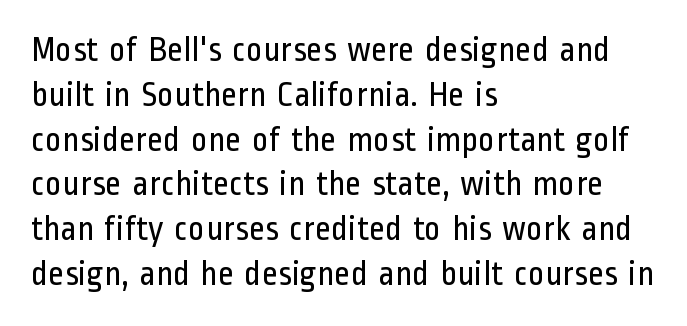
The image shows 35 px regular-weight, condensed sans-serif type, upright; set left-aligned, normal line spacing (1.28x), normal letter spacing, not underlined; low stroke contrast and a medium x-height.
